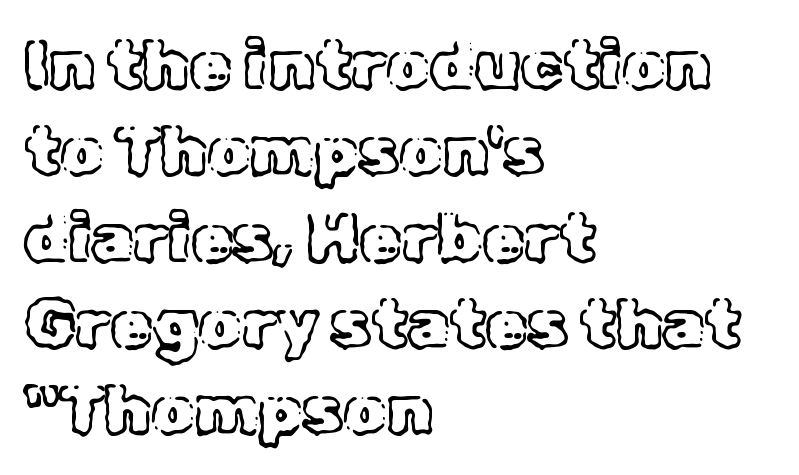
Layout note: lines flush left. Interline gaps are of average width in this sample. A typesetter would call this proportional, since set widths differ per character. The specimen omits any rule beneath the text block's lines. It's the straight-up-and-down kind of type.
